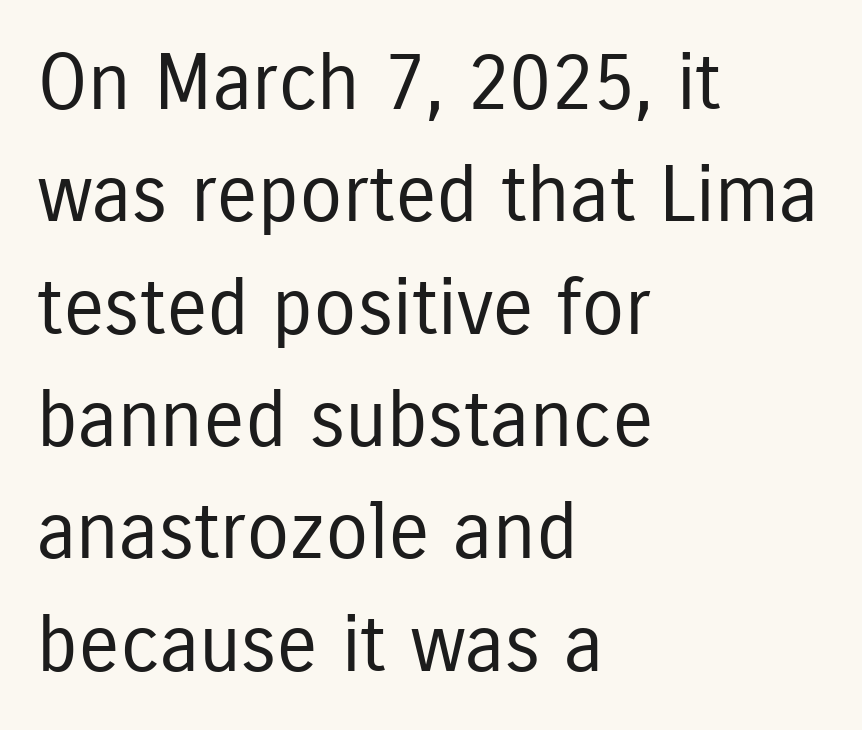
Q: Is the text bold? A: No.
Q: Is the text italic (slanted)? A: No, it is upright.
Q: Is the typeface a serif or a sans-serif typeface? A: Sans-serif.
Q: Is the text underlined? A: No.
Q: How is the paragraph aligned? A: Left-aligned.
Q: Is the spacing between letters normal or unusually wide? A: Normal.
Q: Is the spacing between lines tight, normal or loose? A: Normal.
Q: Width (condensed, normal, or wide)? A: Condensed.
Q: Stroke contrast? A: Low.
Q: x-height? A: Medium.
Q: Monospaced? A: No.
